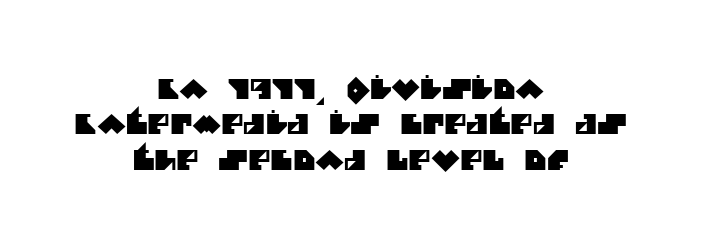
The image shows 27 px text type; set centered, normal line spacing (1.31x), normal letter spacing, not underlined.
